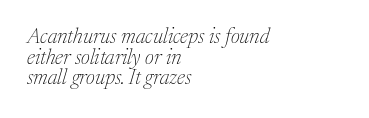
The image shows 21 px text type, italic (leaning right); set left-aligned, tight line spacing (0.98x), normal letter spacing, not underlined.
